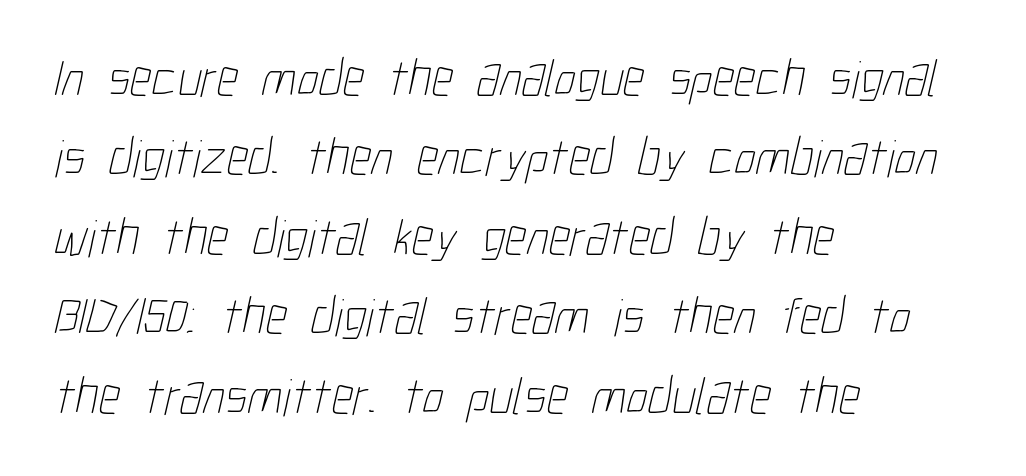
The image shows 53 px thin, condensed type; set left-aligned, normal line spacing (1.5x), normal letter spacing, not underlined; low stroke contrast and a medium x-height.
